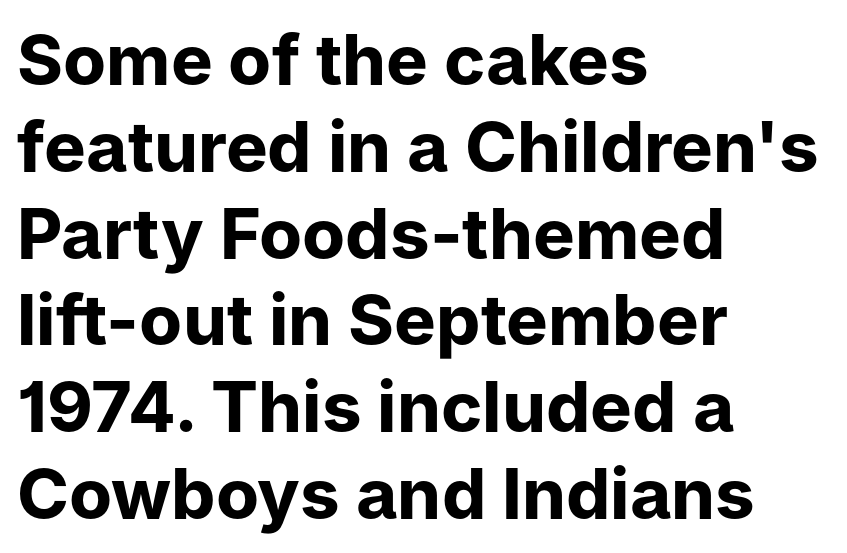
{"serif": "no", "italic": "no", "bold": "yes", "weight": "bold", "width": "normal", "stroke_contrast": "low", "x_height": "medium", "monospaced": "no", "underline": "no", "align": "left", "line_spacing_ratio": 1.24, "letter_spacing": "normal", "letter_spacing_em": 0.0, "glyph_px": 70}
